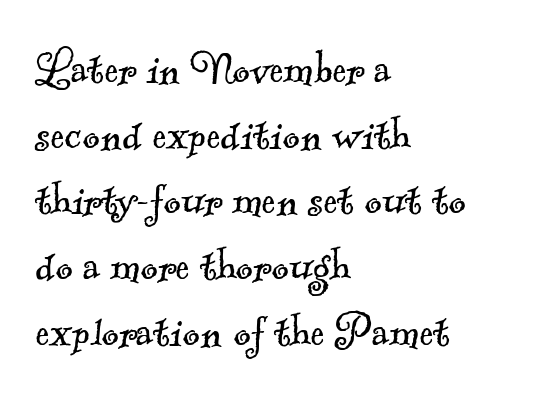
Q: Is the text bold? A: No.
Q: Is the typeface a serif or a sans-serif typeface? A: Serif.
Q: Is the text underlined? A: No.
Q: How is the paragraph aligned? A: Left-aligned.
Q: Is the spacing between letters normal or unusually wide? A: Normal.
Q: Width (condensed, normal, or wide)? A: Normal.
Q: x-height? A: Small.
Q: Monospaced? A: No.
